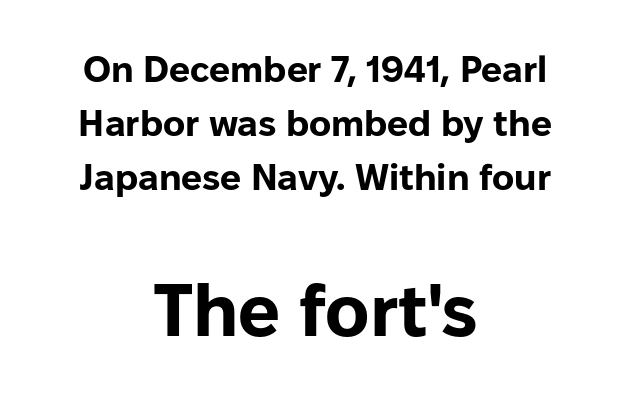
Q: Is the text bold? A: Yes.
Q: Is the text italic (slanted)? A: No, it is upright.
Q: Is the typeface a serif or a sans-serif typeface? A: Sans-serif.
Q: Is the text underlined? A: No.
Q: How is the paragraph aligned? A: Centered.
Q: Is the spacing between letters normal or unusually wide? A: Normal.
Q: Is the spacing between lines tight, normal or loose? A: Normal.
Q: Which block of text is set in a larger size, the first (top) or the second (bottom)? A: The second (bottom) one.
Q: Width (condensed, normal, or wide)? A: Normal.
Q: Stroke contrast? A: Low.
Q: x-height? A: Medium.
Q: Monospaced? A: No.
